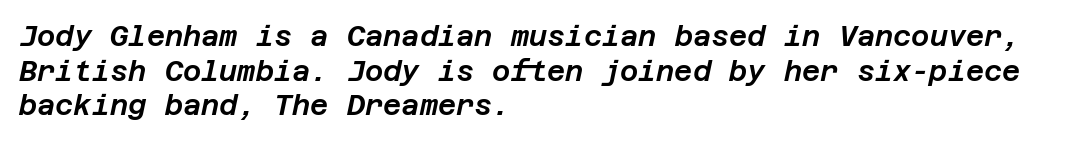
Q: Is the text italic (slanted)? A: Yes, it leans right by about 12 degrees.
Q: Is the text underlined? A: No.
Q: How is the paragraph aligned? A: Left-aligned.
Q: Is the spacing between letters normal or unusually wide? A: Normal.
Q: Width (condensed, normal, or wide)? A: Normal.
Q: Stroke contrast? A: Low.
Q: x-height? A: Large.
